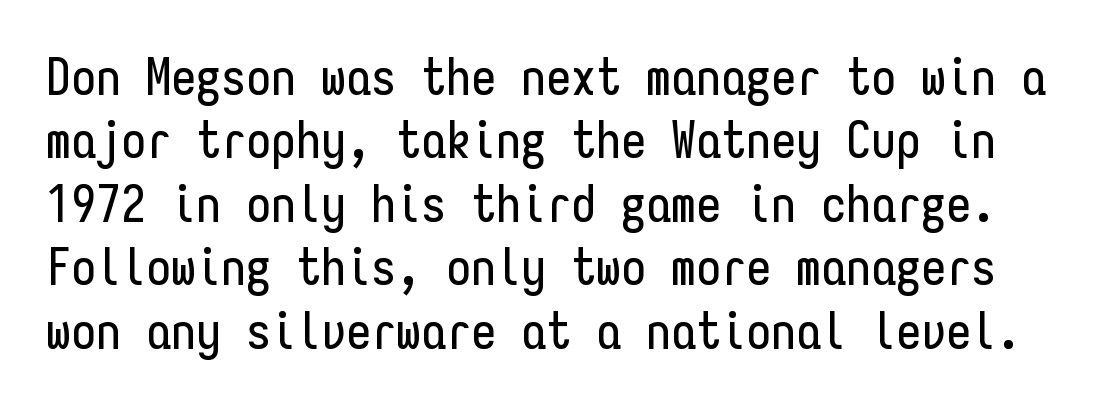
Upright lettering throughout. Here the designer chose a console-style face with uniform glyph widths. The letters sit at their default tracking, neither squeezed nor spread. The space beneath each line is pristine and unruled. These lines are composed in type without serifs.
